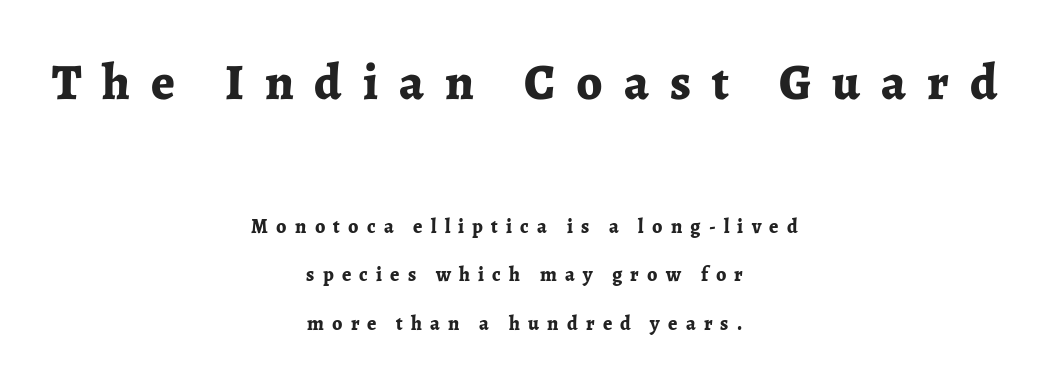
Q: Is the text bold? A: Yes.
Q: Is the text italic (slanted)? A: No, it is upright.
Q: Is the typeface a serif or a sans-serif typeface? A: Serif.
Q: Is the text underlined? A: No.
Q: How is the paragraph aligned? A: Centered.
Q: Is the spacing between letters normal or unusually wide? A: Unusually wide.
Q: Is the spacing between lines tight, normal or loose? A: Loose.
Q: Which block of text is set in a larger size, the first (top) or the second (bottom)? A: The first (top) one.
Q: Width (condensed, normal, or wide)? A: Normal.
Q: Stroke contrast? A: Low.
Q: x-height? A: Medium.
Q: Monospaced? A: No.
